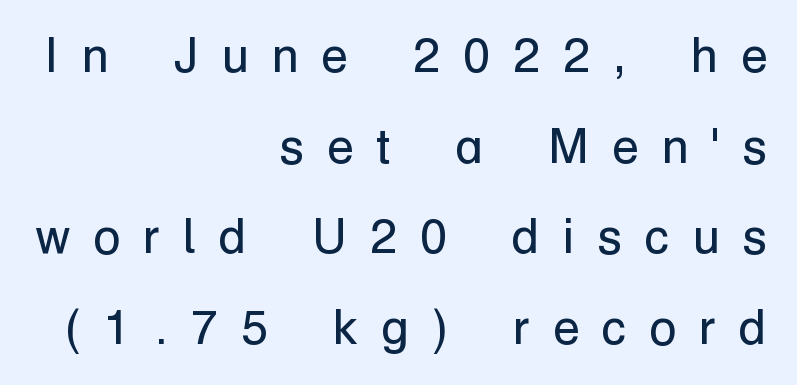
The image shows 49 px regular-weight sans-serif type, upright; set right-aligned, line spacing 1.85x, unusually wide letter spacing (+0.47 em), not underlined; low stroke contrast and a medium x-height.
